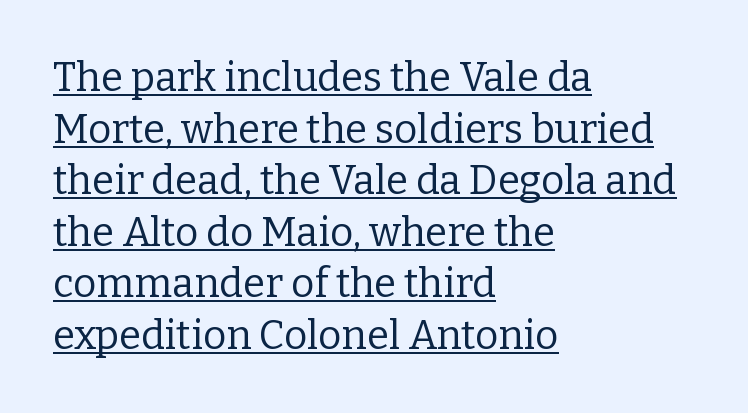
The image shows 40 px regular-weight serif type, upright; set left-aligned, normal line spacing (1.29x), normal letter spacing, underlined; low stroke contrast and a medium x-height.
